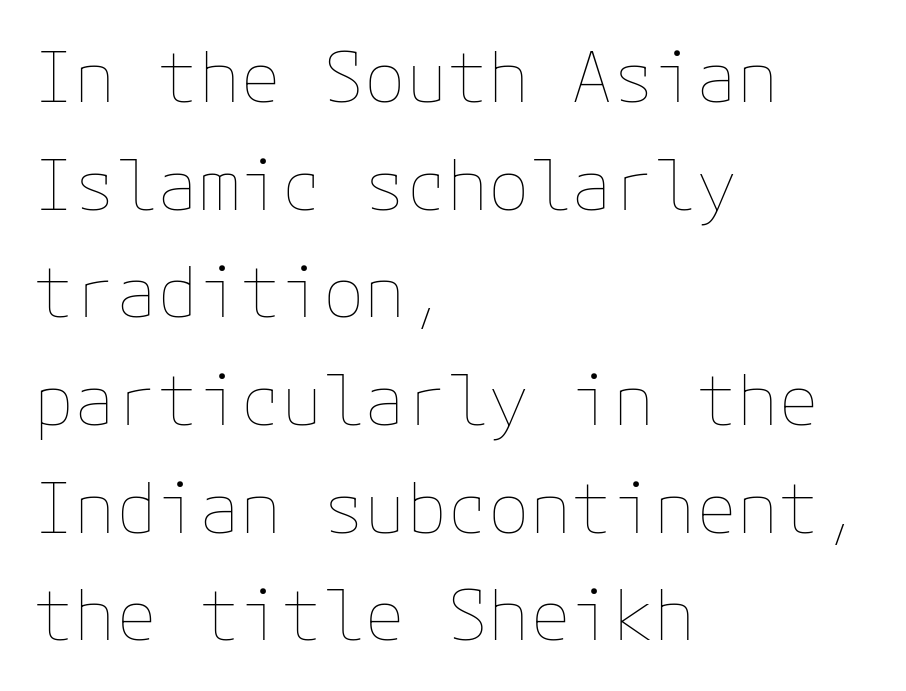
The image shows 69 px thin type, upright; set left-aligned, normal line spacing (1.56x), normal letter spacing, not underlined; low stroke contrast and a medium x-height.
